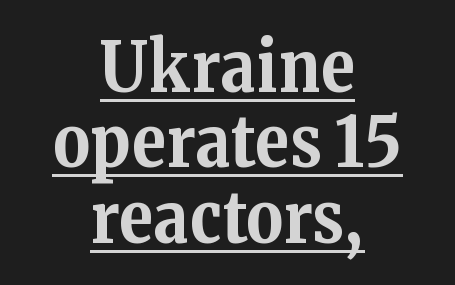
Is there any slant? The stems are plumb. The tracking reads as untouched default to a designer's eye. Old-style or modern, the face here clearly has serifs. The characters look thick and weighty, a clear bold.
